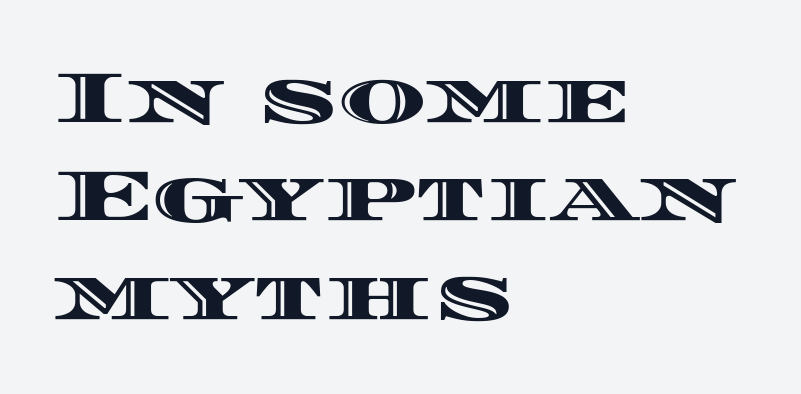
Q: Is the text italic (slanted)? A: No, it is upright.
Q: Is the text underlined? A: No.
Q: How is the paragraph aligned? A: Left-aligned.
Q: Is the spacing between letters normal or unusually wide? A: Normal.
Q: Is the spacing between lines tight, normal or loose? A: Normal.
Q: Width (condensed, normal, or wide)? A: Wide.
Q: x-height? A: Large.
Q: Monospaced? A: No.
